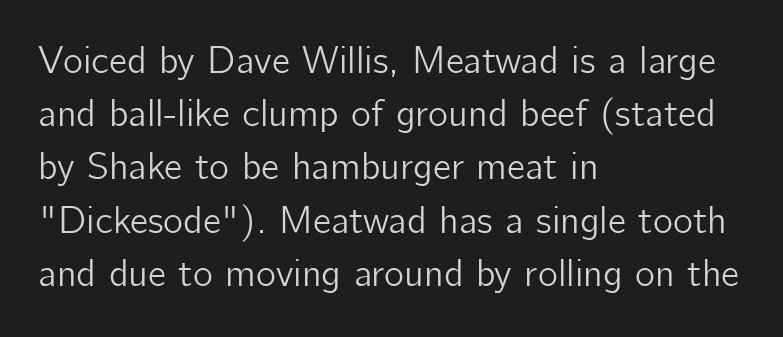
The image shows 38 px sans-serif type, upright; set left-aligned, normal line spacing (1.4x), normal letter spacing, not underlined; low stroke contrast and a medium x-height.
